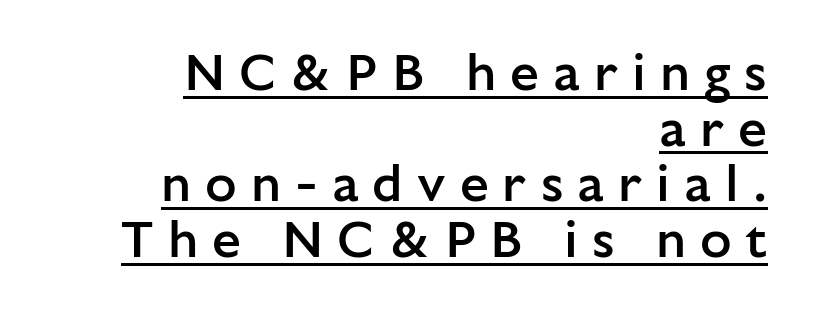
Q: Is the text bold? A: Semi-bold.
Q: Is the text italic (slanted)? A: No, it is upright.
Q: Is the typeface a serif or a sans-serif typeface? A: Sans-serif.
Q: Is the text underlined? A: Yes.
Q: How is the paragraph aligned? A: Right-aligned.
Q: Is the spacing between letters normal or unusually wide? A: Unusually wide.
Q: Is the spacing between lines tight, normal or loose? A: Tight.
Q: Width (condensed, normal, or wide)? A: Normal.
Q: Stroke contrast? A: Low.
Q: x-height? A: Medium.
Q: Monospaced? A: No.
